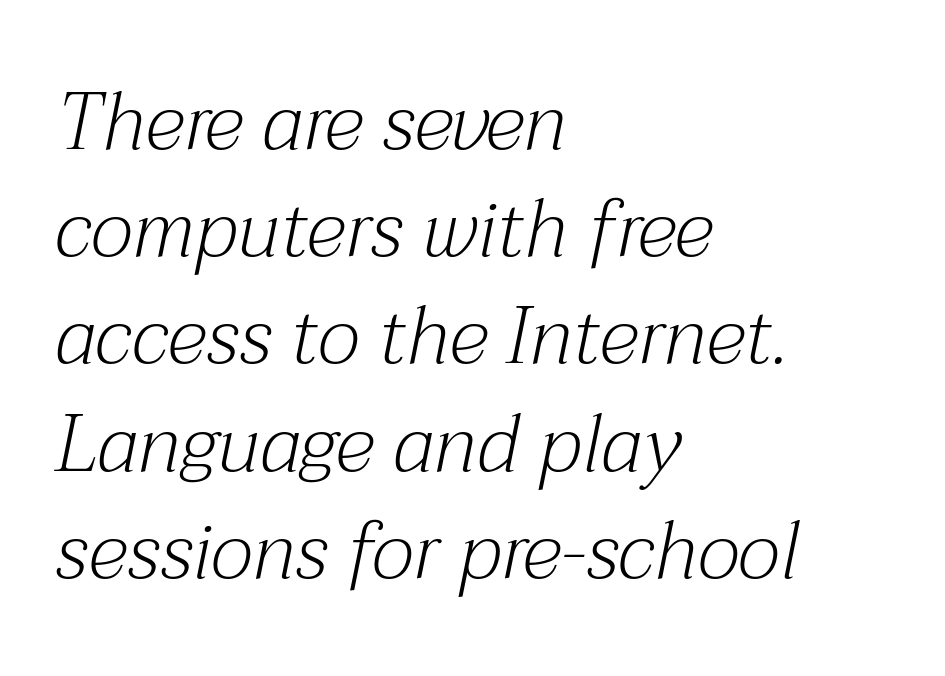
{"serif": "yes", "italic": "yes", "lean": "right", "slant_degrees": 12, "bold": "no", "weight": "light", "width": "normal", "stroke_contrast": "medium", "x_height": "medium", "monospaced": "no", "underline": "no", "align": "left", "line_spacing": "normal", "line_spacing_ratio": 1.34, "letter_spacing": "normal", "letter_spacing_em": 0.0, "glyph_px": 80}
